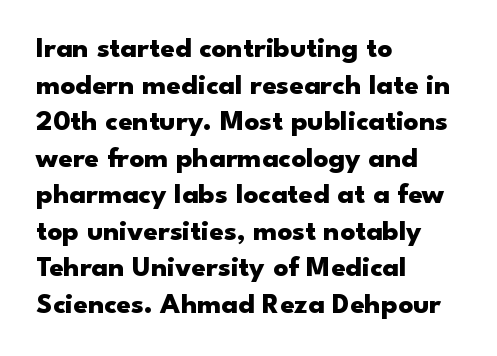
Nothing unusual about the tracking: characters are spaced as the font intends. The string is rendered with underlining switched off. Designer's note — italics off, roman on. Compared with a centered layout, this one pins lines to the left instead. Here the designer chose a conventional face with non-uniform glyph widths.
